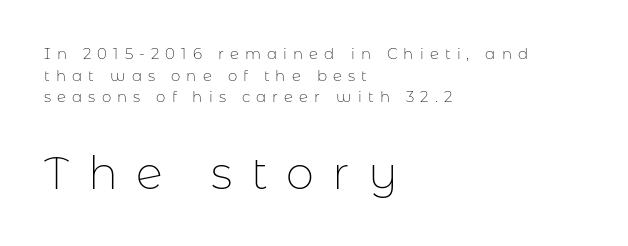
{"serif": "no", "italic": "no", "bold": "no", "weight": "thin", "width": "normal", "stroke_contrast": "low", "x_height": "medium", "monospaced": "no", "underline": "no", "align": "left", "line_spacing": "normal", "line_spacing_ratio": 1.45, "letter_spacing": "wide", "letter_spacing_em": 0.41, "larger_block": "second", "size_ratio": 3.0, "glyph_px": 45}
